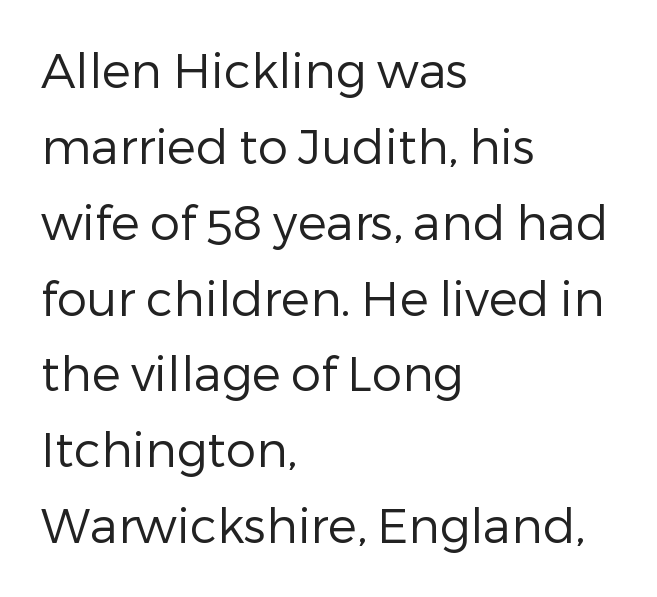
{"serif": "no", "italic": "no", "bold": "no", "weight": "regular", "width": "normal", "stroke_contrast": "low", "x_height": "medium", "monospaced": "no", "underline": "no", "align": "left", "line_spacing": "normal", "line_spacing_ratio": 1.58, "letter_spacing": "normal", "letter_spacing_em": 0.0, "glyph_px": 48}
